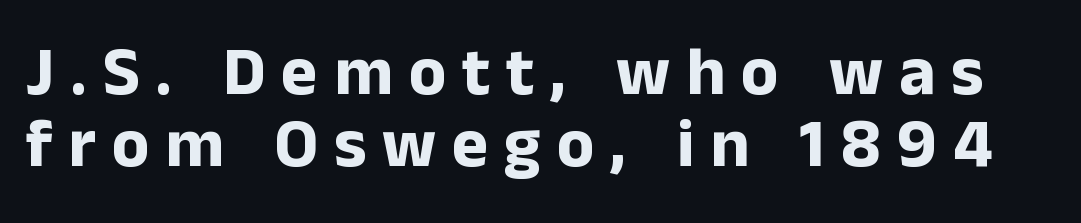
Here the glyphs are tracked loosely, breaking word shapes into spaced letters. The rendering uses a bold face; every stroke is thick and dark. A typesetter would mark this as roman, not italic. Varying glyph widths throughout — classic text-font behaviour. Summary of vertical rhythm: compact, with narrow interline spacing.
